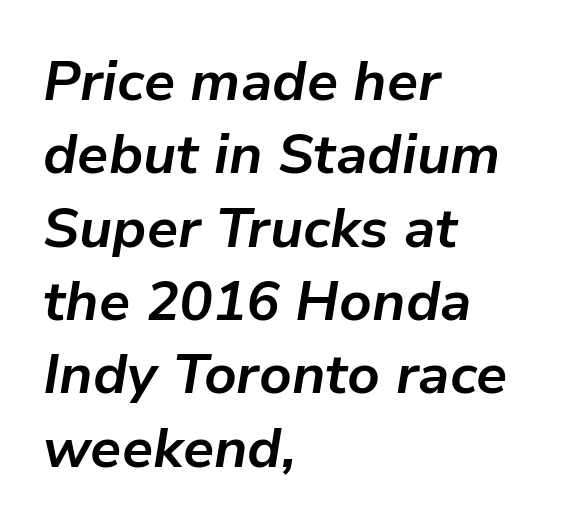
The image shows 56 px bold type, italic (leaning right); set left-aligned, normal line spacing (1.31x), normal letter spacing, not underlined; low stroke contrast and a medium x-height.
